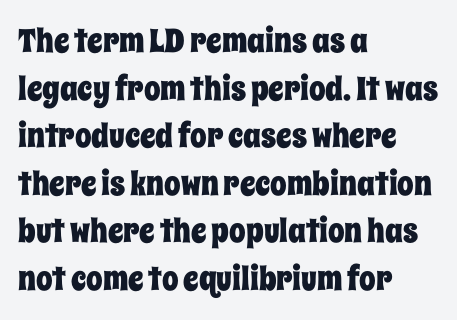
The image shows 33 px condensed type, upright; set left-aligned, normal line spacing (1.44x), normal letter spacing, not underlined; low stroke contrast and a large x-height.
